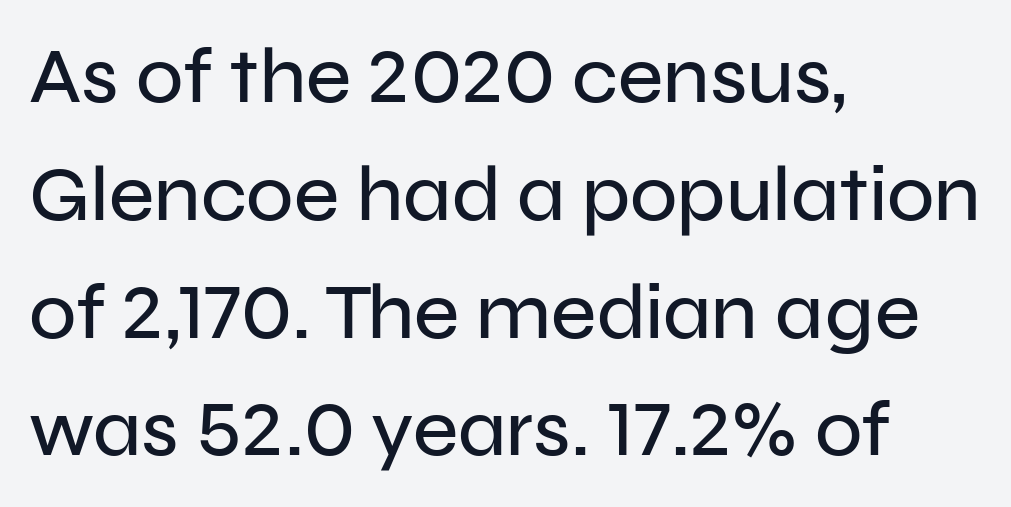
The image shows 78 px sans-serif type, upright; set left-aligned, normal line spacing (1.51x), normal letter spacing, not underlined; low stroke contrast and a medium x-height.
